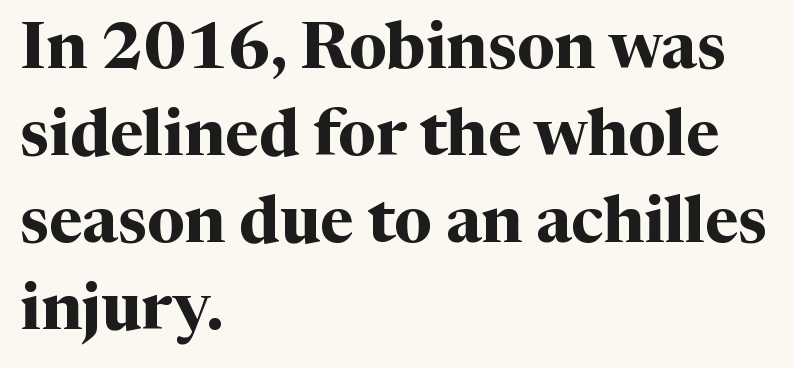
Small tapered or slab feet sit at the stroke ends, so this counts as serif. Students, this is bold: see how much ink each stroke carries. In terms of leading, this rendering sits right in the middle. The gaps between neighbouring characters are ordinary and unremarkable. This is roman type, the default non-slanted kind. Character widths vary here, with narrow letters taking less room than wide ones.
